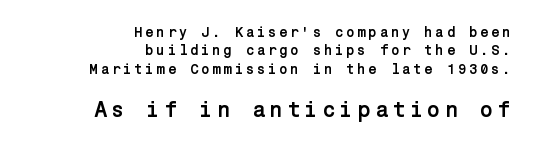
{"italic": "no", "bold": "yes", "underline": "no", "align": "right", "line_spacing": "normal", "line_spacing_ratio": 1.32, "larger_block": "second", "size_ratio": 1.57, "glyph_px": 22}
